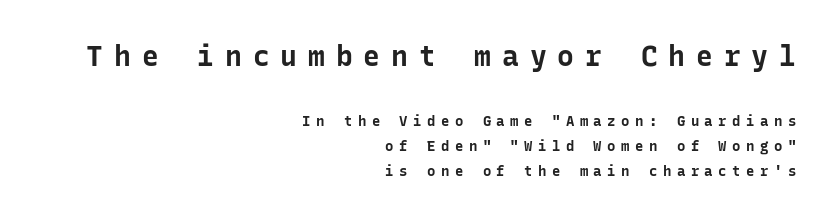
Glyph-to-glyph distance is far greater than everyday printed text. Look at the glyph heights: the upper group is clearly the bigger setting. Look at the stroke-to-counter ratio: heavy, a bold. Examine the stroke ends and you'll find no serifs. This is roman type, the default non-slanted kind. The gap between lines stays unmarked.
